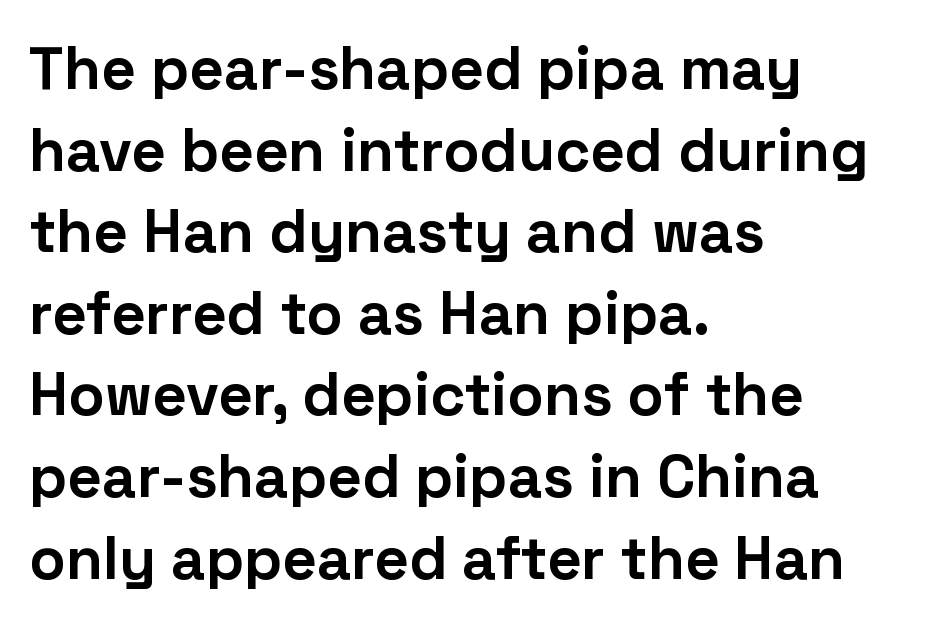
{"serif": "no", "italic": "no", "bold": "yes", "weight": "bold", "width": "normal", "stroke_contrast": "low", "x_height": "medium", "monospaced": "no", "underline": "no", "align": "left", "line_spacing": "normal", "line_spacing_ratio": 1.36, "letter_spacing": "normal", "letter_spacing_em": 0.0, "glyph_px": 60}
